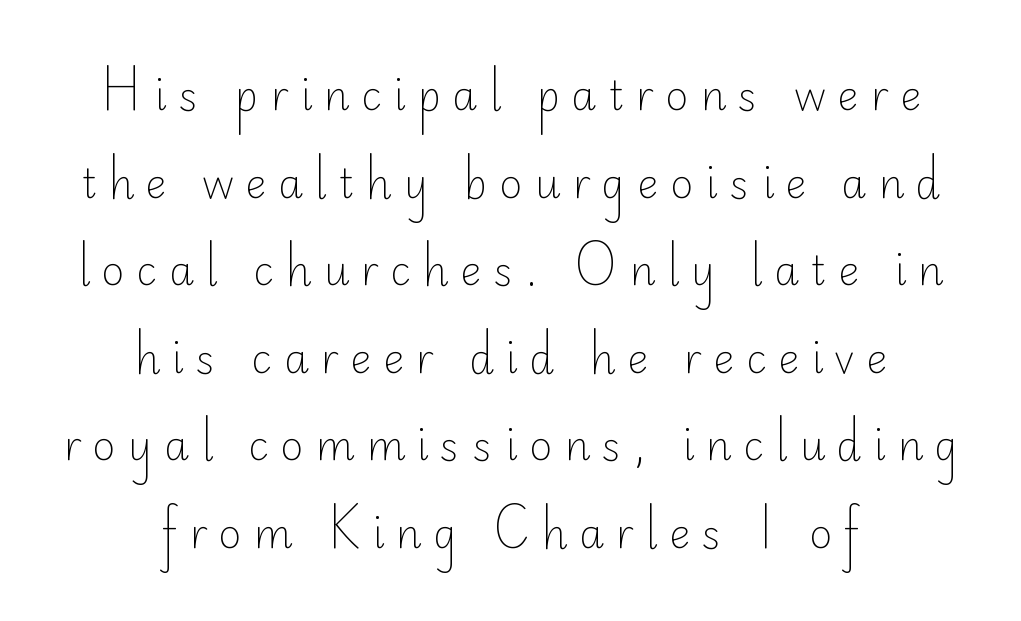
Q: Is the text bold? A: No.
Q: Is the text italic (slanted)? A: No, it is upright.
Q: Is the typeface a serif or a sans-serif typeface? A: Sans-serif.
Q: Is the text underlined? A: No.
Q: How is the paragraph aligned? A: Centered.
Q: Is the spacing between letters normal or unusually wide? A: Unusually wide.
Q: Is the spacing between lines tight, normal or loose? A: Loose.
Q: Width (condensed, normal, or wide)? A: Normal.
Q: Stroke contrast? A: Low.
Q: x-height? A: Small.
Q: Monospaced? A: No.
